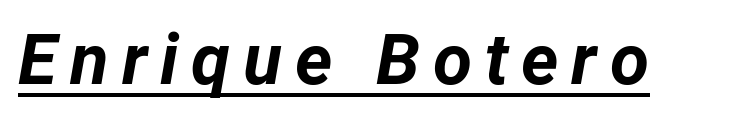
Proportional: the letters do not fall into vertical columns. The passage shown is underscored from start to finish. Chunky letters — that's bold for sure. The letters are slanted; this is an italic face.
